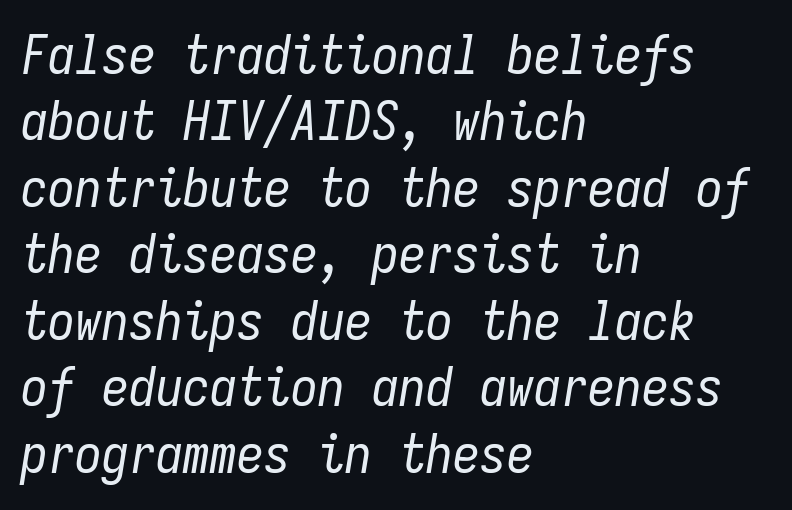
The image shows 54 px regular-weight, condensed type, italic (leaning right), monospaced; set left-aligned, line spacing 1.23x, normal letter spacing, not underlined; low stroke contrast and a medium x-height.
